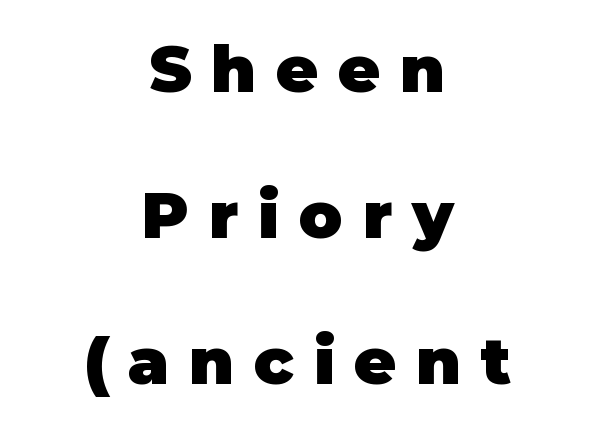
{"serif": "no", "italic": "no", "bold": "yes", "weight": "heavy", "width": "normal", "stroke_contrast": "low", "x_height": "large", "monospaced": "no", "underline": "no", "align": "center", "line_spacing": "loose", "line_spacing_ratio": 2.25, "letter_spacing": "wide", "letter_spacing_em": 0.3, "glyph_px": 65}
